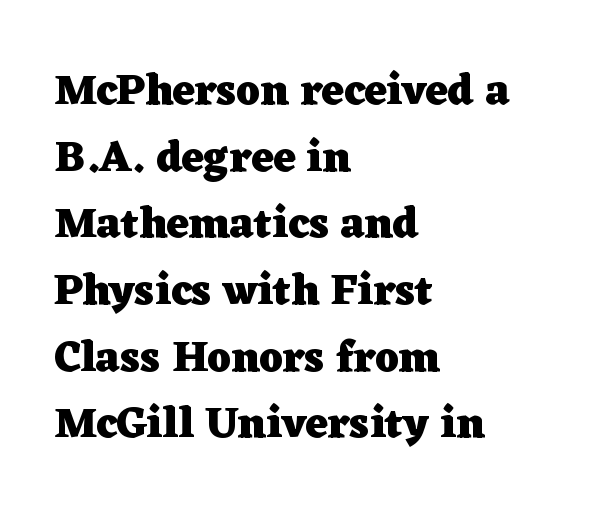
Q: Is the text bold? A: Yes.
Q: Is the text italic (slanted)? A: No, it is upright.
Q: Is the typeface a serif or a sans-serif typeface? A: Serif.
Q: Is the text underlined? A: No.
Q: How is the paragraph aligned? A: Left-aligned.
Q: Is the spacing between letters normal or unusually wide? A: Normal.
Q: Is the spacing between lines tight, normal or loose? A: Normal.
Q: Width (condensed, normal, or wide)? A: Wide.
Q: Stroke contrast? A: Low.
Q: x-height? A: Medium.
Q: Monospaced? A: No.
